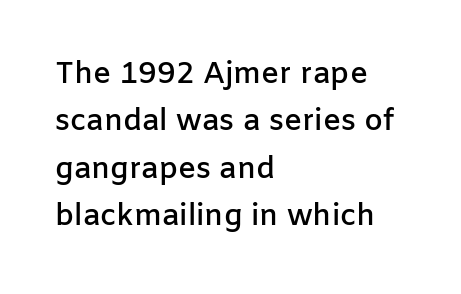
{"serif": "no", "italic": "no", "bold": "semi", "weight": "semibold", "width": "normal", "stroke_contrast": "low", "x_height": "medium", "monospaced": "no", "underline": "no", "align": "left", "line_spacing": "normal", "line_spacing_ratio": 1.58, "letter_spacing": "normal", "letter_spacing_em": 0.0, "glyph_px": 30}
